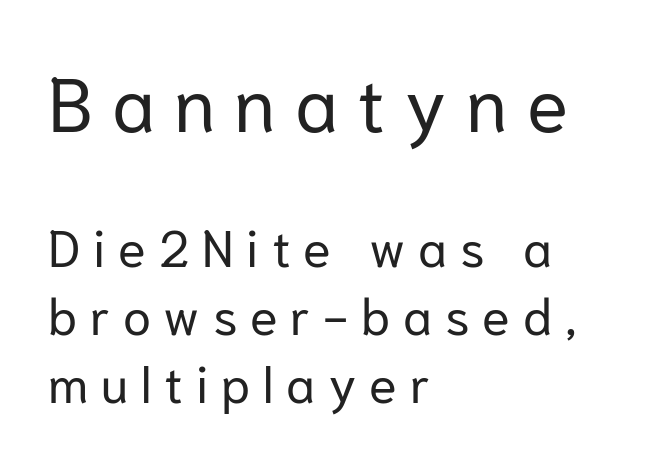
Leftover space on each line is placed entirely after the last word. Observe the wide spacing: letters keep a clear distance from each other. The baseline area is clear. Which of the two is more prominent by size? The first, at the top. Note: no serifs on the glyphs.
